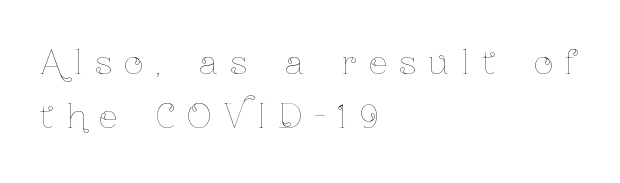
Every character sits straight up, as roman type does. Honestly, there is no underline to notice here at all. Each new line begins a customary step beneath the previous one. If you drew a ruler down the left edge, every line would touch it. Ink coverage per letter is moderate at most. Spacing between characters has been opened up far beyond the box default.
